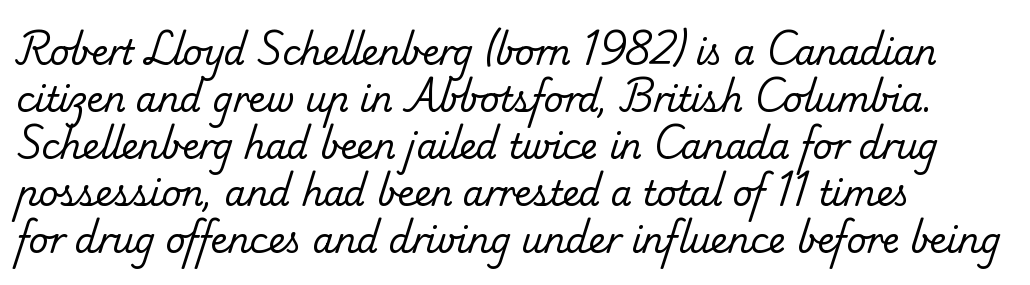
The image shows 34 px regular-weight serif type; set left-aligned, normal line spacing (1.38x), normal letter spacing, not underlined; low stroke contrast and a small x-height.
